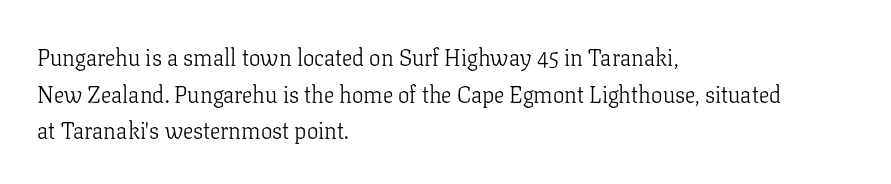
The image shows 23 px text type, upright; set left-aligned, normal line spacing (1.59x), normal letter spacing, not underlined.
